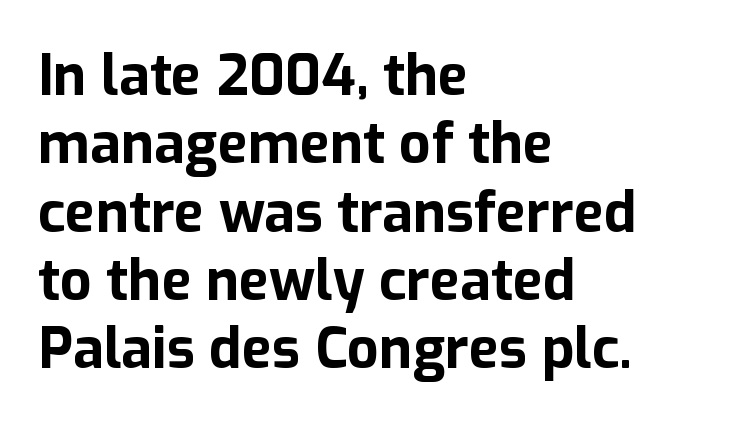
Between one letter and the next there's only the usual sliver of space. The text was rendered using a sans face with plain stroke endings. The text block is weighted toward the left margin, trailing off unevenly rightward. You could not count columns in this text — the font is proportionally spaced. The glyphs are unaccompanied by any horizontal stroke below them.
